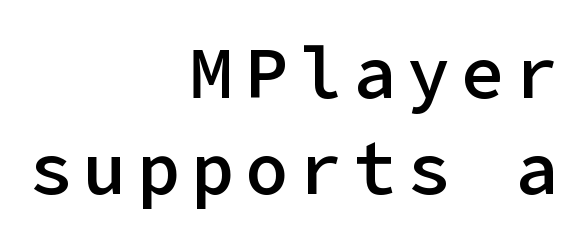
The image shows 72 px semibold sans-serif type, upright; set right-aligned, normal line spacing (1.34x), not underlined; low stroke contrast and a medium x-height.
